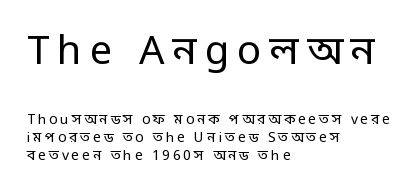
Q: Is the text bold? A: No.
Q: Is the text italic (slanted)? A: No, it is upright.
Q: Is the typeface a serif or a sans-serif typeface? A: Sans-serif.
Q: Is the text underlined? A: No.
Q: How is the paragraph aligned? A: Left-aligned.
Q: Is the spacing between letters normal or unusually wide? A: Unusually wide.
Q: Is the spacing between lines tight, normal or loose? A: Normal.
Q: Which block of text is set in a larger size, the first (top) or the second (bottom)? A: The first (top) one.
Q: Width (condensed, normal, or wide)? A: Condensed.
Q: Stroke contrast? A: Low.
Q: Monospaced? A: No.
